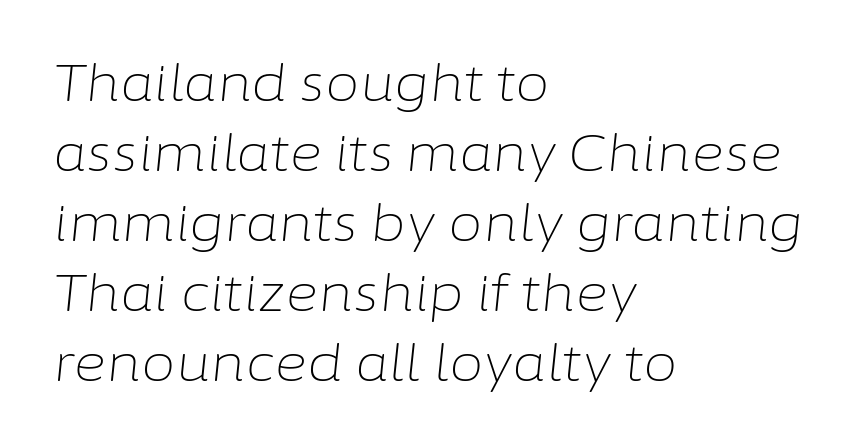
{"italic": "yes", "lean": "right", "slant_degrees": 6, "bold": "no", "weight": "light", "width": "normal", "stroke_contrast": "low", "x_height": "medium", "monospaced": "no", "underline": "no", "align": "left", "line_spacing": "normal", "line_spacing_ratio": 1.4, "letter_spacing": "normal", "letter_spacing_em": 0.0, "glyph_px": 50}
